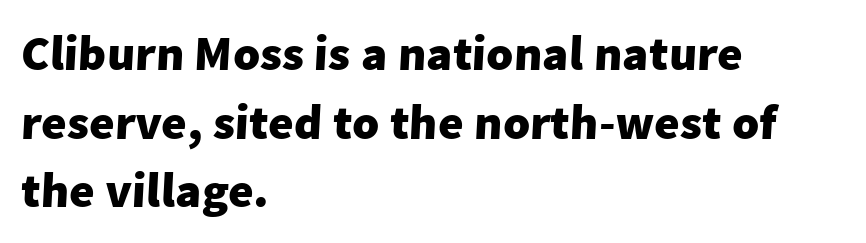
{"serif": "no", "bold": "yes", "weight": "heavy", "width": "normal", "stroke_contrast": "low", "x_height": "medium", "monospaced": "no", "underline": "no", "align": "left", "line_spacing": "normal", "line_spacing_ratio": 1.4, "letter_spacing": "normal", "letter_spacing_em": 0.0, "glyph_px": 49}
